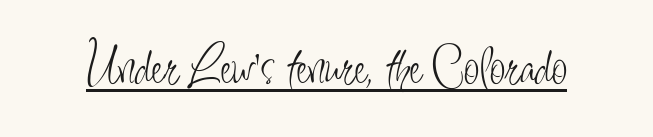
{"serif": "no", "bold": "no", "weight": "light", "width": "condensed", "stroke_contrast": "low", "x_height": "small", "monospaced": "no", "underline": "yes", "letter_spacing": "normal", "letter_spacing_em": 0.0, "glyph_px": 57}
